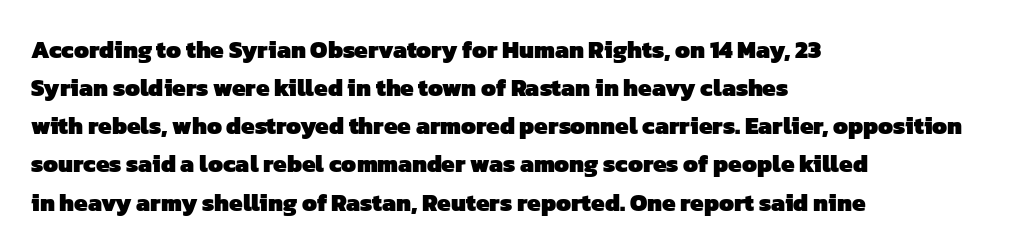
The image shows 24 px bold type; set left-aligned, normal line spacing (1.59x), normal letter spacing, not underlined.
